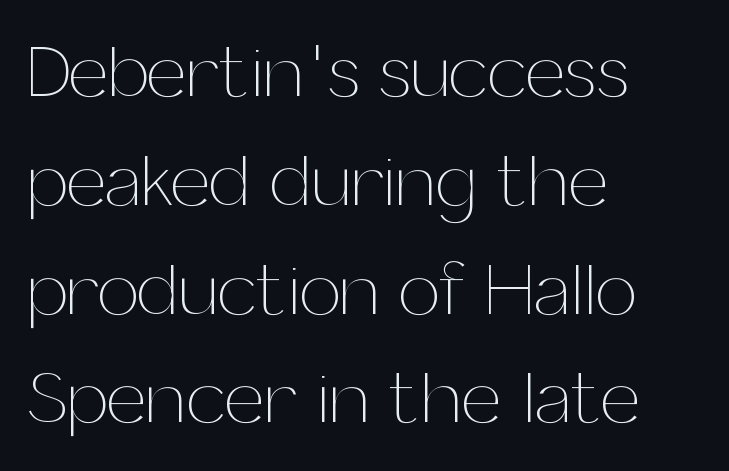
{"italic": "no", "bold": "no", "weight": "thin", "width": "normal", "stroke_contrast": "medium", "x_height": "medium", "monospaced": "no", "underline": "no", "align": "left", "line_spacing": "normal", "line_spacing_ratio": 1.47, "letter_spacing": "normal", "letter_spacing_em": 0.0, "glyph_px": 74}
